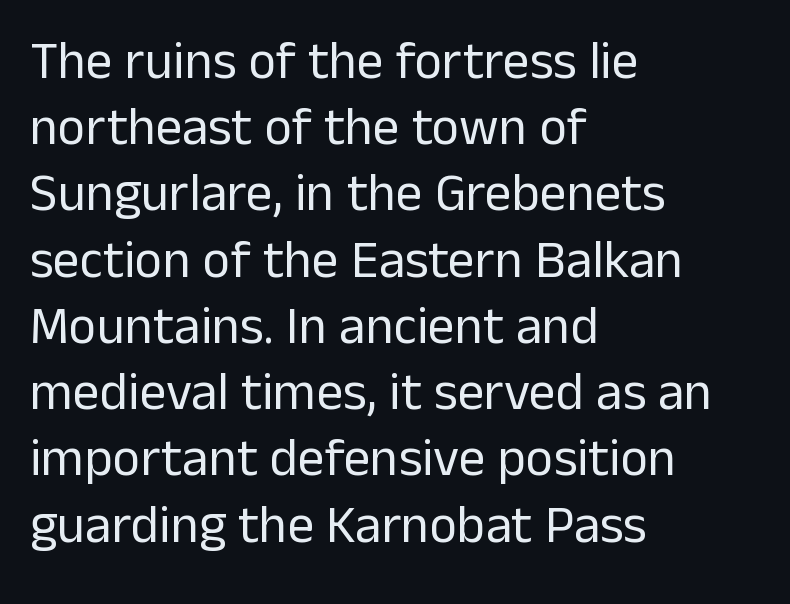
The image shows 53 px regular-weight sans-serif type, upright; set left-aligned, normal line spacing (1.25x), normal letter spacing, not underlined; low stroke contrast and a medium x-height.
